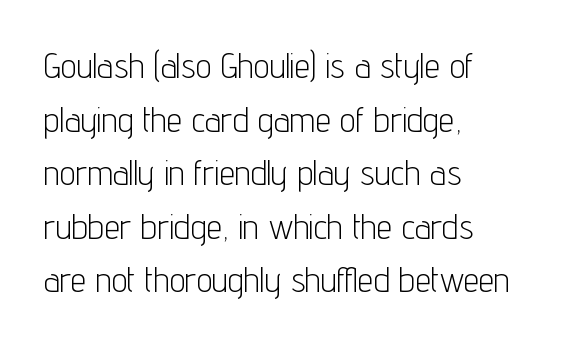
Short note: letters normally spaced. Grotesque or geometric, the face here clearly has no serifs. The block of text has a typical density, with ordinary space between rows. Short and long lines alike share a common starting point at left.
